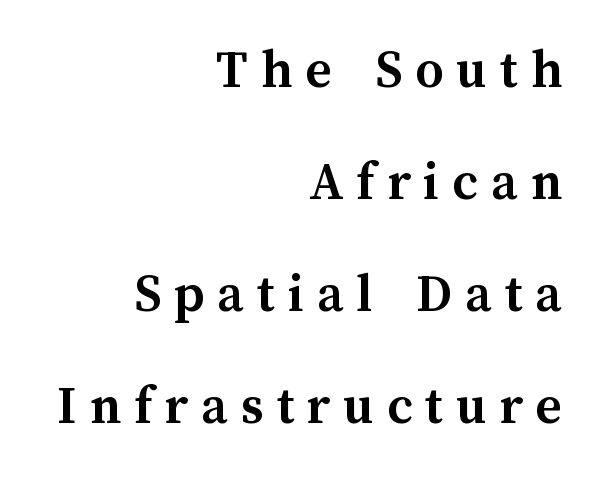
The image shows 56 px semibold type, upright; set right-aligned, loose line spacing (2.0x), unusually wide letter spacing (+0.23 em), not underlined; medium stroke contrast and a medium x-height.
